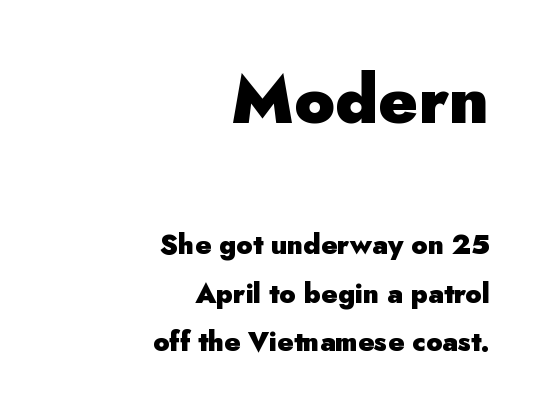
Q: Is the text bold? A: Yes.
Q: Is the text italic (slanted)? A: No, it is upright.
Q: Is the typeface a serif or a sans-serif typeface? A: Sans-serif.
Q: Is the text underlined? A: No.
Q: How is the paragraph aligned? A: Right-aligned.
Q: Is the spacing between letters normal or unusually wide? A: Normal.
Q: Which block of text is set in a larger size, the first (top) or the second (bottom)? A: The first (top) one.
Q: Width (condensed, normal, or wide)? A: Normal.
Q: Stroke contrast? A: Low.
Q: x-height? A: Small.
Q: Monospaced? A: No.
